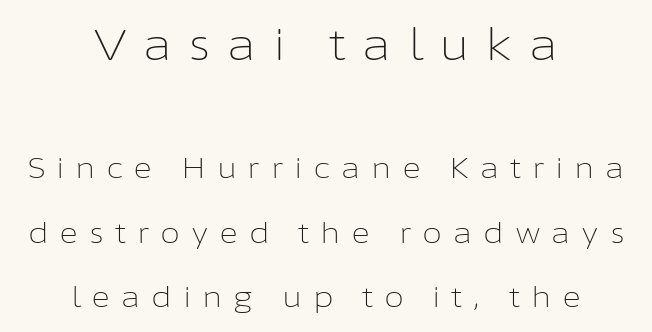
Check under the words: just untouched page. Is this a sans? Yes — the strokes have no serifs. You get the large type first, then a drop to smaller type. This sample uses an upright cut, with every glyph sitting square on the baseline. The letters look calm and open, with moderate or lighter stems. The text block is weighted toward neither margin, spreading evenly from the middle.
